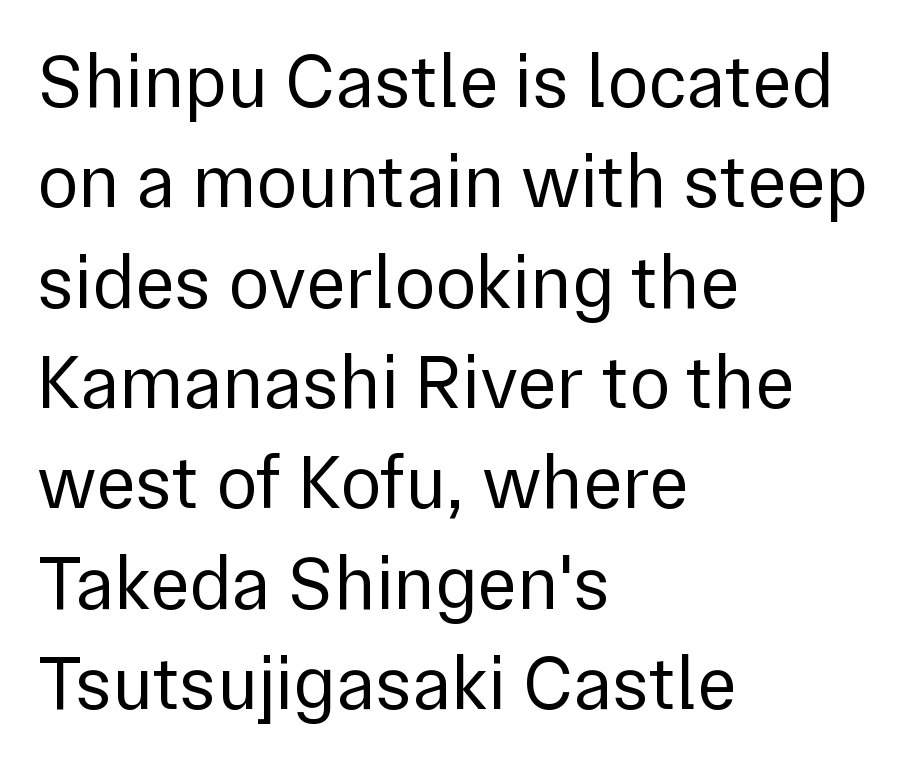
The image shows 76 px regular-weight sans-serif type, upright; set left-aligned, normal line spacing (1.32x), normal letter spacing, not underlined; low stroke contrast and a medium x-height.
